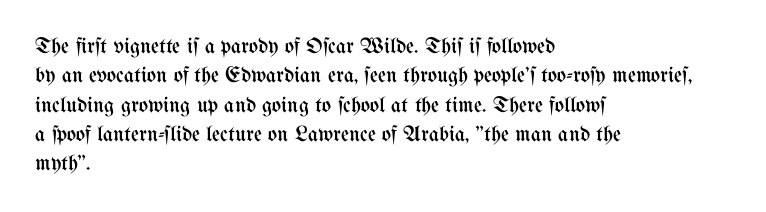
Caption: face not bold, strokes unweighted. Whoever set this chose a conventional vertical rhythm. This sample uses plain, unmodified letter spacing. The lettering stays uniformly vertical, giving the passage a roman look. Rule under the text: the space is simply empty.
